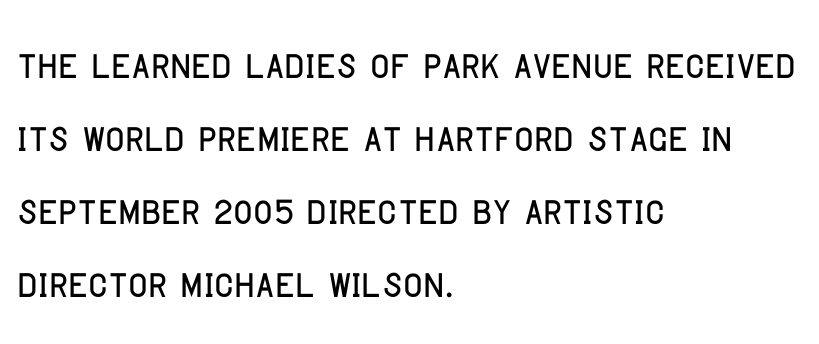
{"serif": "no", "italic": "no", "width": "condensed", "stroke_contrast": "low", "x_height": "large", "monospaced": "no", "underline": "no", "align": "left", "line_spacing": "normal", "line_spacing_ratio": 1.38, "letter_spacing": "normal", "letter_spacing_em": 0.0, "glyph_px": 53}
